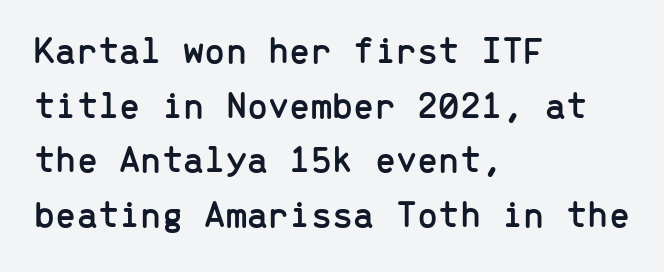
The image shows 38 px sans-serif type, upright, monospaced; set left-aligned, normal line spacing (1.44x), normal letter spacing, not underlined; low stroke contrast and a medium x-height.
